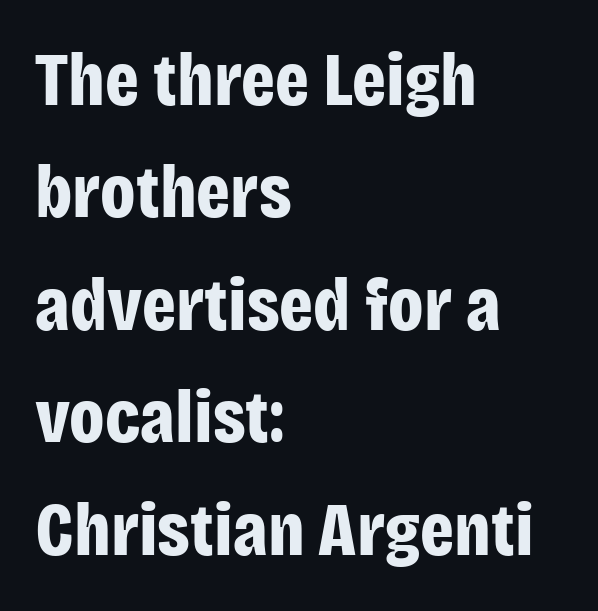
In terms of weight, the rendering is a true, heavy bold. Vertical strokes here are truly vertical. This sample is left-justified, so line endings fall wherever the words run out. Lines of text with bare space underneath. Default kerning and tracking; the words read as compact shapes. The leading is moderate, giving the passage an even texture.
